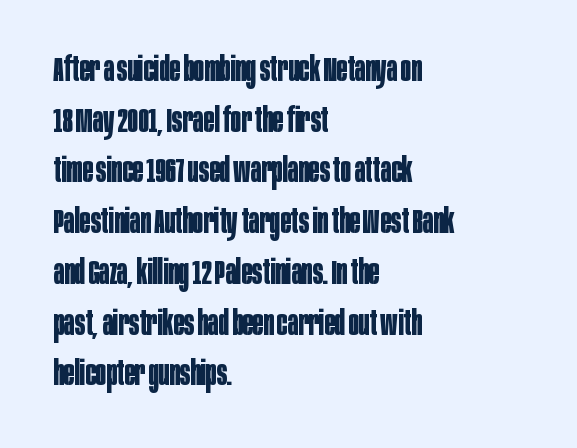
Q: Is the text bold? A: Yes.
Q: Is the text italic (slanted)? A: No, it is upright.
Q: Is the typeface a serif or a sans-serif typeface? A: Sans-serif.
Q: Is the text underlined? A: No.
Q: How is the paragraph aligned? A: Left-aligned.
Q: Is the spacing between letters normal or unusually wide? A: Normal.
Q: Is the spacing between lines tight, normal or loose? A: Normal.
Q: Width (condensed, normal, or wide)? A: Condensed.
Q: Stroke contrast? A: Low.
Q: x-height? A: Large.
Q: Monospaced? A: No.
